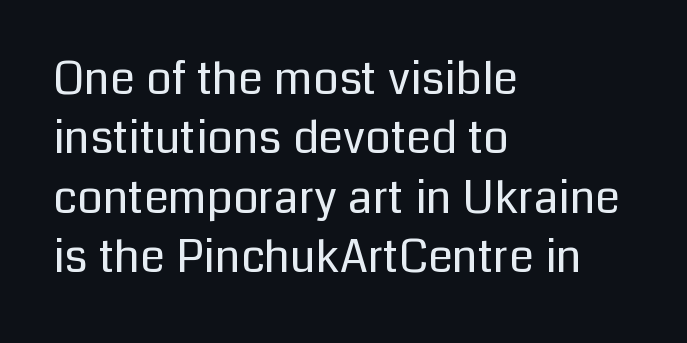
Q: Is the text bold? A: No.
Q: Is the text italic (slanted)? A: No, it is upright.
Q: Is the typeface a serif or a sans-serif typeface? A: Sans-serif.
Q: Is the text underlined? A: No.
Q: How is the paragraph aligned? A: Left-aligned.
Q: Is the spacing between letters normal or unusually wide? A: Normal.
Q: Is the spacing between lines tight, normal or loose? A: Normal.
Q: Width (condensed, normal, or wide)? A: Normal.
Q: Stroke contrast? A: Low.
Q: x-height? A: Medium.
Q: Monospaced? A: No.
